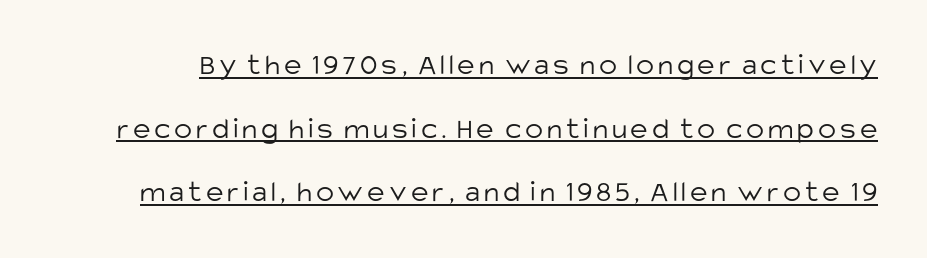
The image shows 30 px light sans-serif type, upright; set loose line spacing (2.12x), underlined; low stroke contrast and a large x-height.
